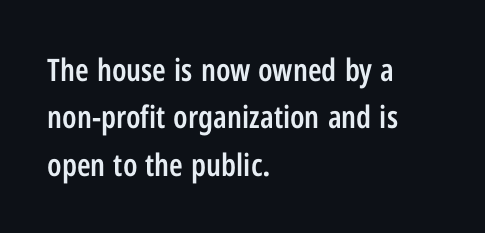
Posture: vertical. These lines stack with their left ends in a neat column. Caption: standard tracking, unaltered. Strokes here are thickened, but only to semibold level. The specimen omits any rule beneath the text block's lines. Nothing sits at the stroke ends, so this counts as sans-serif.
